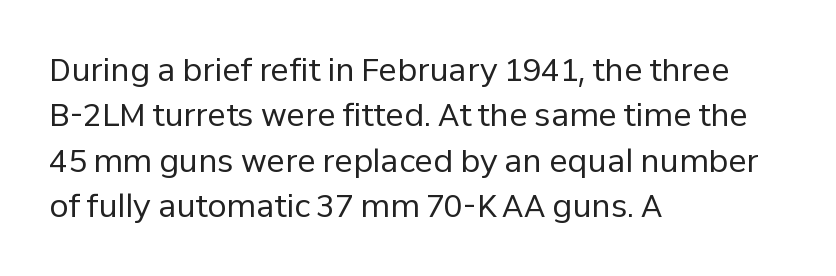
{"serif": "no", "italic": "no", "bold": "no", "weight": "regular", "width": "normal", "stroke_contrast": "low", "x_height": "medium", "monospaced": "no", "underline": "no", "align": "left", "line_spacing": "normal", "line_spacing_ratio": 1.46, "letter_spacing": "normal", "letter_spacing_em": 0.0, "glyph_px": 31}
